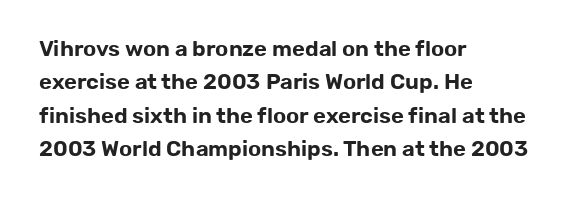
Regarding leading, the lines here are spaced in the standard way. The typography opts for an upright posture over an oblique one. Caption: multi-line text, flush left, ragged right. Nothing unusual about the tracking: characters are spaced as the font intends.
